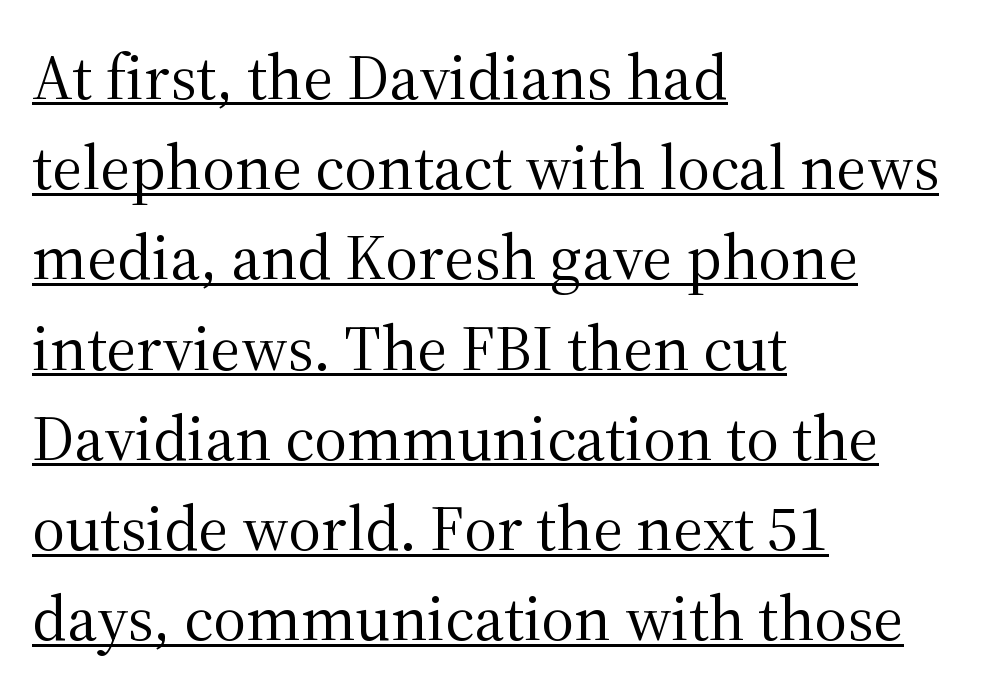
Q: Is the text bold? A: No.
Q: Is the text italic (slanted)? A: No, it is upright.
Q: Is the typeface a serif or a sans-serif typeface? A: Serif.
Q: Is the text underlined? A: Yes.
Q: How is the paragraph aligned? A: Left-aligned.
Q: Is the spacing between letters normal or unusually wide? A: Normal.
Q: Is the spacing between lines tight, normal or loose? A: Normal.
Q: Width (condensed, normal, or wide)? A: Normal.
Q: Stroke contrast? A: Medium.
Q: x-height? A: Medium.
Q: Monospaced? A: No.
